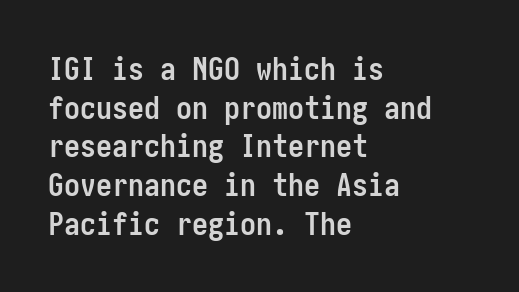
The image shows 32 px semibold, condensed sans-serif type, upright; set left-aligned, line spacing 1.21x, normal letter spacing, not underlined; low stroke contrast and a medium x-height.
